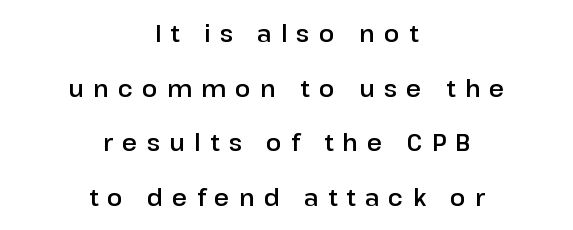
Lines of text with bare space underneath. Casual observation: everything's sitting right in the middle. The axis of the letterforms is exactly vertical. In terms of letterspacing, this is a distinctly airy, spread setting. One glance says open: line gaps are wider than usual.
